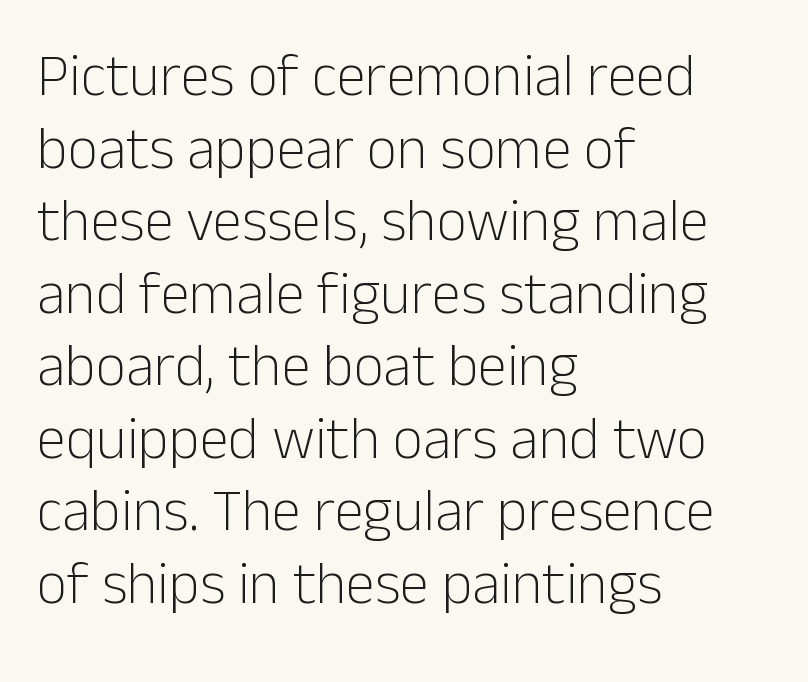
Q: Is the text bold? A: No.
Q: Is the text italic (slanted)? A: No, it is upright.
Q: Is the typeface a serif or a sans-serif typeface? A: Sans-serif.
Q: Is the text underlined? A: No.
Q: How is the paragraph aligned? A: Left-aligned.
Q: Is the spacing between letters normal or unusually wide? A: Normal.
Q: Width (condensed, normal, or wide)? A: Normal.
Q: Stroke contrast? A: Low.
Q: x-height? A: Medium.
Q: Monospaced? A: No.
